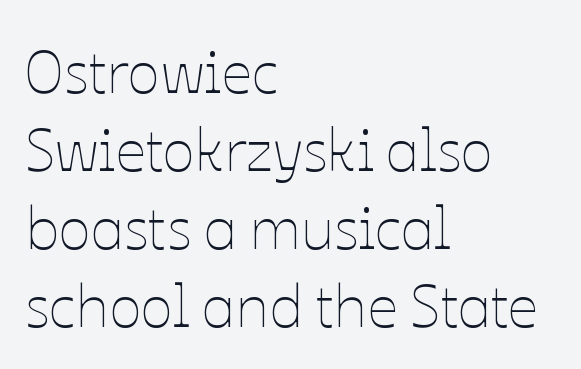
{"italic": "no", "bold": "no", "weight": "thin", "width": "normal", "stroke_contrast": "low", "x_height": "medium", "monospaced": "no", "underline": "no", "align": "left", "line_spacing": "normal", "line_spacing_ratio": 1.3, "letter_spacing": "normal", "letter_spacing_em": 0.0, "glyph_px": 60}
